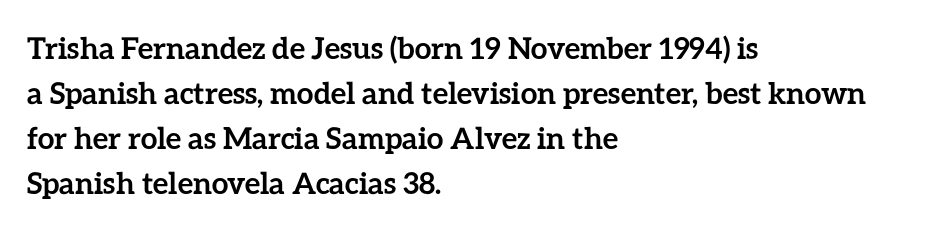
Q: Is the text bold? A: Yes.
Q: Is the text italic (slanted)? A: No, it is upright.
Q: Is the text underlined? A: No.
Q: How is the paragraph aligned? A: Left-aligned.
Q: Is the spacing between letters normal or unusually wide? A: Normal.
Q: Is the spacing between lines tight, normal or loose? A: Normal.
Q: Width (condensed, normal, or wide)? A: Normal.
Q: Stroke contrast? A: Low.
Q: x-height? A: Medium.
Q: Monospaced? A: No.
